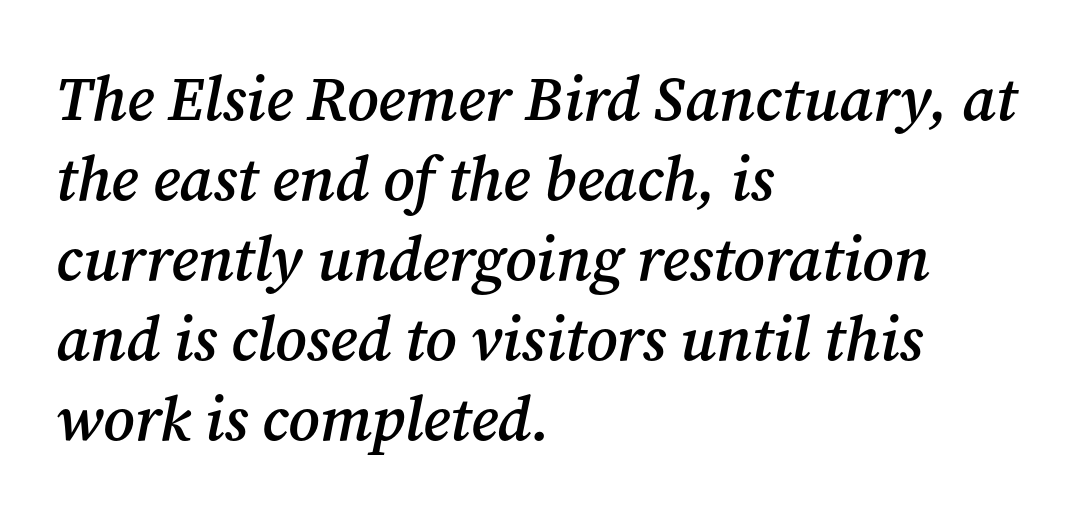
The image shows 62 px semibold serif type, italic (leaning right); set left-aligned, normal line spacing (1.29x), normal letter spacing, not underlined; medium stroke contrast and a medium x-height.
